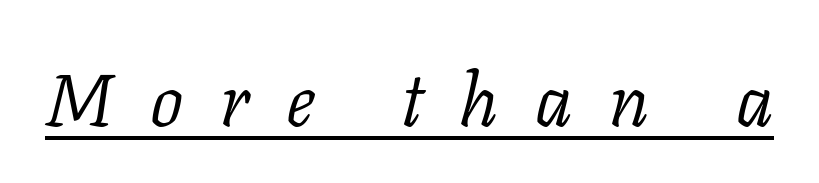
Q: Is the text bold? A: No.
Q: Is the text italic (slanted)? A: Yes, it leans right by about 11 degrees.
Q: Is the typeface a serif or a sans-serif typeface? A: Serif.
Q: Is the text underlined? A: Yes.
Q: Is the spacing between letters normal or unusually wide? A: Unusually wide.
Q: Width (condensed, normal, or wide)? A: Normal.
Q: Stroke contrast? A: Low.
Q: x-height? A: Medium.
Q: Monospaced? A: No.
